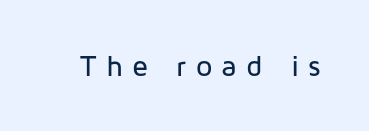
The image shows 29 px sans-serif type, upright; set unusually wide letter spacing (+0.32 em), not underlined; low stroke contrast and a medium x-height.
